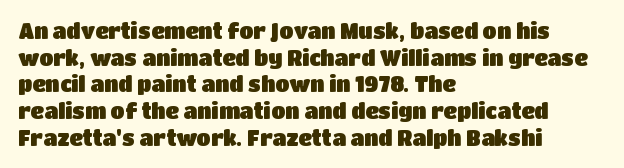
{"italic": "no", "underline": "no", "align": "left", "line_spacing": "normal", "line_spacing_ratio": 1.27, "letter_spacing": "normal", "letter_spacing_em": 0.0, "glyph_px": 21}
